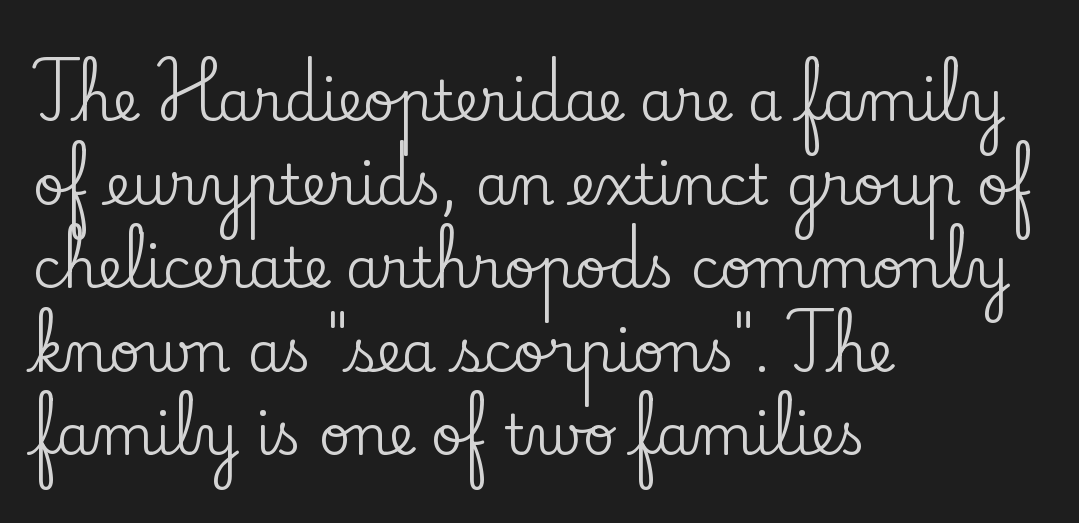
{"serif": "yes", "italic": "no", "width": "normal", "stroke_contrast": "low", "x_height": "small", "monospaced": "no", "underline": "no", "align": "left", "line_spacing": "normal", "line_spacing_ratio": 1.52, "letter_spacing": "normal", "letter_spacing_em": 0.0, "glyph_px": 55}
